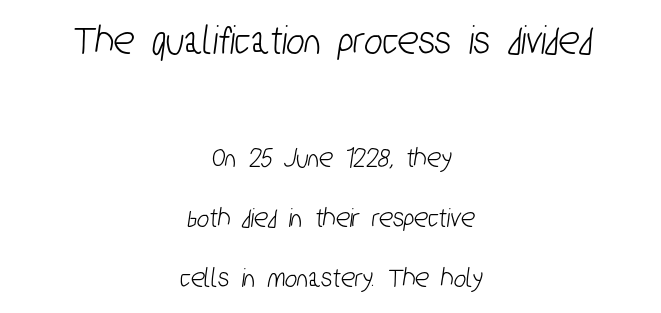
The passage shown stacks its lines with a broad gap. This sample has the flowing, uneven cadence of proportional lettering. Students, note that the glyphs here touch the page at normal intervals. Alignment: centered. Unlike a traditional serif, this face leaves its strokes unadorned. Glance below the letters and you will spot only blank space.
